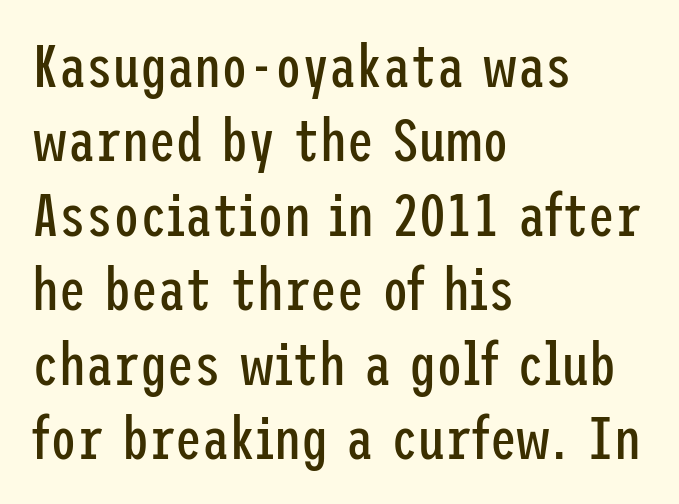
{"serif": "no", "italic": "no", "bold": "no", "weight": "regular", "width": "condensed", "stroke_contrast": "low", "x_height": "medium", "underline": "no", "align": "left", "line_spacing_ratio": 1.24, "letter_spacing": "normal", "letter_spacing_em": 0.0, "glyph_px": 60}
